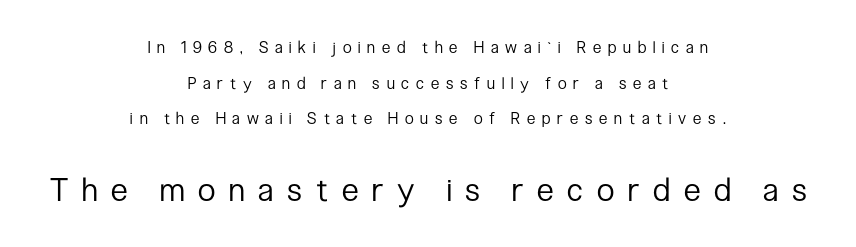
{"serif": "no", "italic": "no", "bold": "no", "weight": "regular", "width": "condensed", "stroke_contrast": "low", "x_height": "medium", "monospaced": "no", "underline": "no", "align": "center", "line_spacing": "loose", "line_spacing_ratio": 2.23, "letter_spacing": "wide", "letter_spacing_em": 0.43, "larger_block": "second", "size_ratio": 2.0, "glyph_px": 32}
